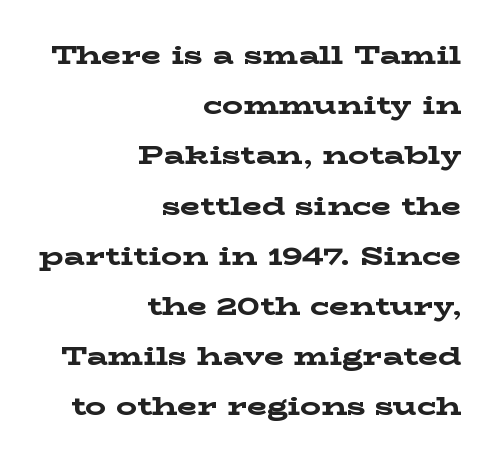
{"italic": "no", "bold": "yes", "underline": "no", "align": "right", "line_spacing": "loose", "line_spacing_ratio": 1.93, "letter_spacing": "normal", "letter_spacing_em": 0.0, "glyph_px": 26}
